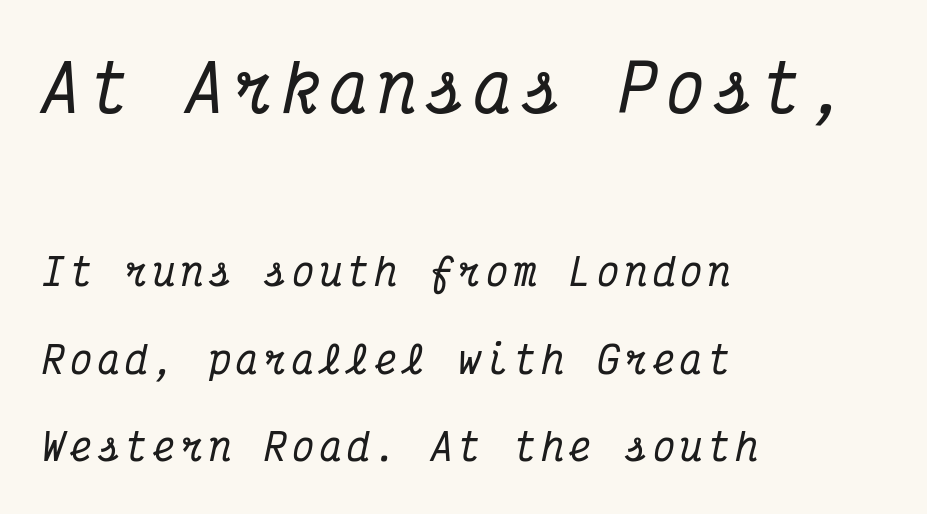
The block of text is sparse from top to bottom, with ample space between rows. A serif font was chosen for this passage. When letters slant like this, we call the style italic. Each line starts at the same left margin while the right side varies.
